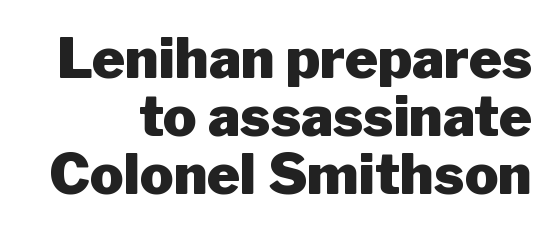
Q: Is the text bold? A: Yes.
Q: Is the text italic (slanted)? A: No, it is upright.
Q: Is the typeface a serif or a sans-serif typeface? A: Sans-serif.
Q: Is the text underlined? A: No.
Q: Is the spacing between letters normal or unusually wide? A: Normal.
Q: Is the spacing between lines tight, normal or loose? A: Tight.
Q: Width (condensed, normal, or wide)? A: Normal.
Q: Stroke contrast? A: Low.
Q: x-height? A: Medium.
Q: Monospaced? A: No.
